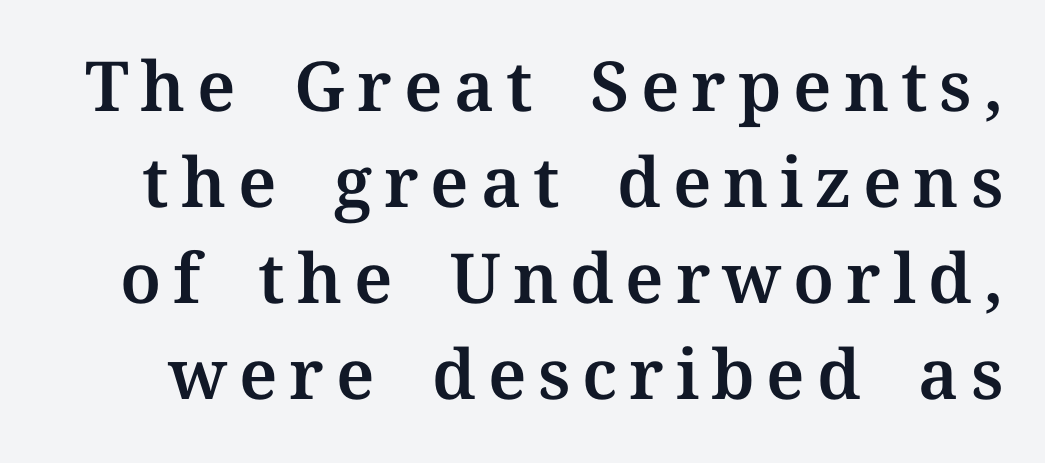
Q: Is the text italic (slanted)? A: No, it is upright.
Q: Is the typeface a serif or a sans-serif typeface? A: Serif.
Q: Is the text underlined? A: No.
Q: Is the spacing between lines tight, normal or loose? A: Normal.
Q: Width (condensed, normal, or wide)? A: Normal.
Q: Stroke contrast? A: Medium.
Q: x-height? A: Medium.
Q: Monospaced? A: No.
